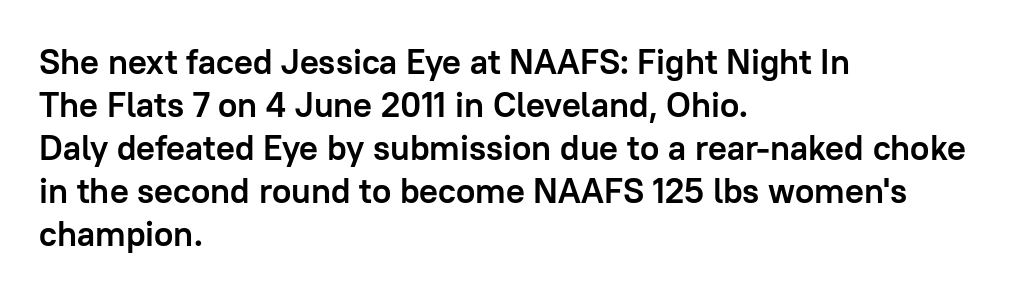
{"serif": "no", "italic": "no", "bold": "yes", "weight": "semibold", "width": "normal", "stroke_contrast": "low", "x_height": "medium", "monospaced": "no", "underline": "no", "align": "left", "line_spacing_ratio": 1.23, "letter_spacing": "normal", "letter_spacing_em": 0.0, "glyph_px": 35}
